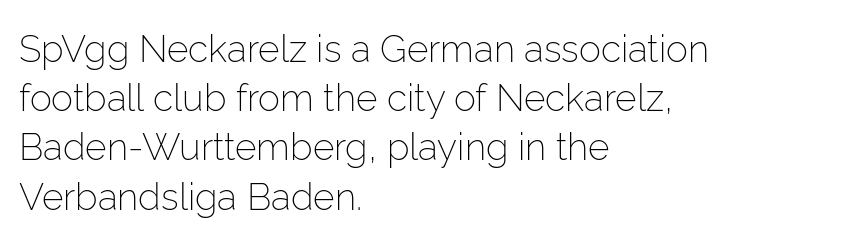
You could call the tracking neutral — neither tight nor loose. Students, observe: this is what conventionally led text looks like. These lines are rendered in a variable-pitch font. Alignment: flush left.
